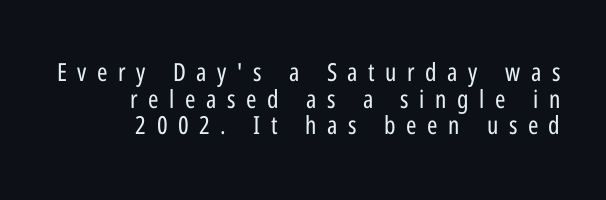
Q: Is the text bold? A: No.
Q: Is the text italic (slanted)? A: No, it is upright.
Q: Is the text underlined? A: No.
Q: How is the paragraph aligned? A: Right-aligned.
Q: Is the spacing between letters normal or unusually wide? A: Unusually wide.
Q: Is the spacing between lines tight, normal or loose? A: Tight.
